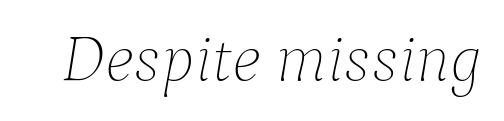
The image shows 67 px thin type, italic (leaning right); set normal letter spacing, not underlined; low stroke contrast and a medium x-height.
